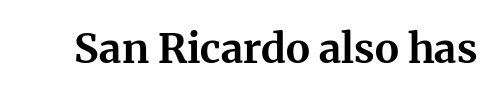
The image shows 41 px bold serif type, upright; set normal letter spacing, not underlined; medium stroke contrast and a medium x-height.
